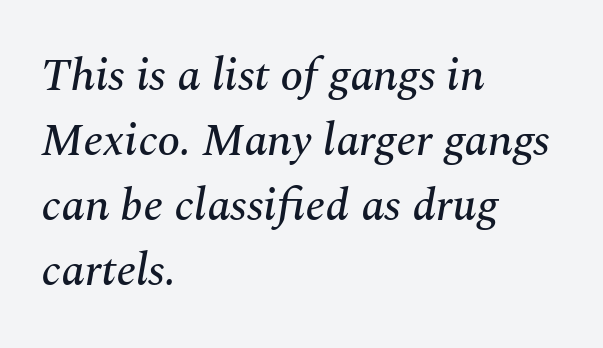
Q: Is the text italic (slanted)? A: Yes, it leans right by about 10 degrees.
Q: Is the typeface a serif or a sans-serif typeface? A: Serif.
Q: Is the text underlined? A: No.
Q: How is the paragraph aligned? A: Left-aligned.
Q: Is the spacing between letters normal or unusually wide? A: Normal.
Q: Is the spacing between lines tight, normal or loose? A: Normal.
Q: Width (condensed, normal, or wide)? A: Normal.
Q: Stroke contrast? A: Medium.
Q: x-height? A: Medium.
Q: Monospaced? A: No.
